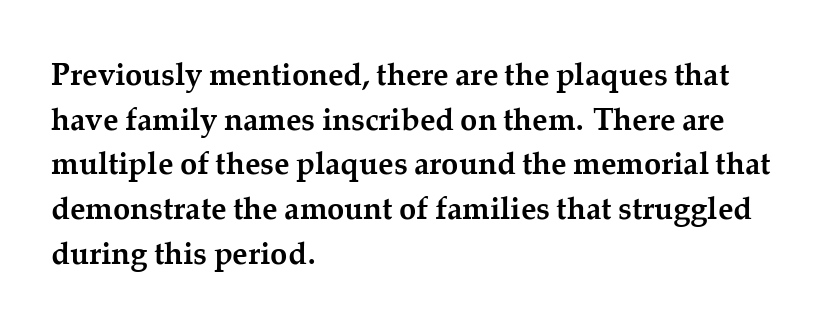
{"serif": "yes", "italic": "no", "bold": "yes", "weight": "semibold", "width": "normal", "stroke_contrast": "medium", "x_height": "medium", "monospaced": "no", "underline": "no", "align": "left", "line_spacing": "normal", "line_spacing_ratio": 1.44, "letter_spacing": "normal", "letter_spacing_em": 0.0, "glyph_px": 31}
